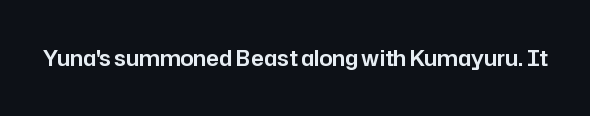
{"italic": "no", "underline": "no", "letter_spacing": "normal", "letter_spacing_em": 0.0, "glyph_px": 21}
